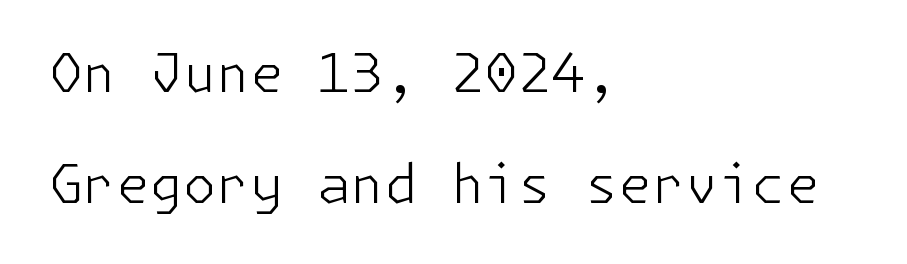
{"serif": "no", "italic": "no", "bold": "no", "weight": "light", "width": "normal", "stroke_contrast": "low", "x_height": "medium", "underline": "no", "align": "left", "line_spacing": "loose", "line_spacing_ratio": 2.05, "letter_spacing": "normal", "letter_spacing_em": 0.0, "glyph_px": 54}
